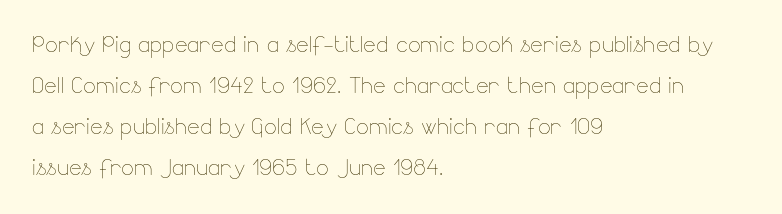
Q: Is the text bold? A: No.
Q: Is the text italic (slanted)? A: No, it is upright.
Q: Is the text underlined? A: No.
Q: How is the paragraph aligned? A: Left-aligned.
Q: Is the spacing between letters normal or unusually wide? A: Normal.
Q: Is the spacing between lines tight, normal or loose? A: Normal.
Q: Width (condensed, normal, or wide)? A: Normal.
Q: Stroke contrast? A: Low.
Q: x-height? A: Small.
Q: Monospaced? A: No.
